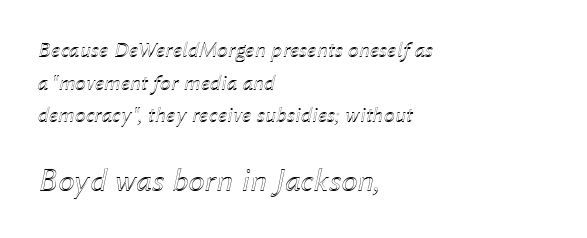
Q: Is the text italic (slanted)? A: Yes, it leans right by about 12 degrees.
Q: Is the text underlined? A: No.
Q: How is the paragraph aligned? A: Left-aligned.
Q: Is the spacing between letters normal or unusually wide? A: Normal.
Q: Is the spacing between lines tight, normal or loose? A: Normal.
Q: Which block of text is set in a larger size, the first (top) or the second (bottom)? A: The second (bottom) one.
Q: Width (condensed, normal, or wide)? A: Normal.
Q: x-height? A: Medium.
Q: Monospaced? A: No.
